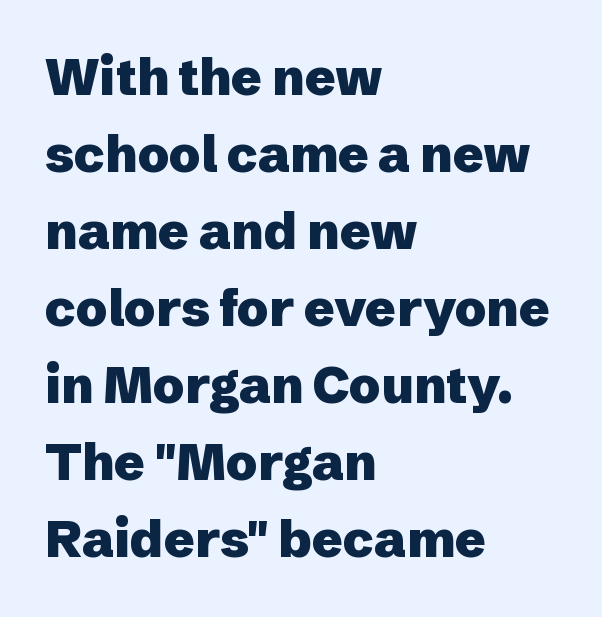
{"serif": "no", "italic": "no", "bold": "yes", "weight": "heavy", "width": "normal", "stroke_contrast": "low", "x_height": "medium", "monospaced": "no", "underline": "no", "align": "left", "line_spacing": "normal", "line_spacing_ratio": 1.51, "letter_spacing": "normal", "letter_spacing_em": 0.0, "glyph_px": 51}
